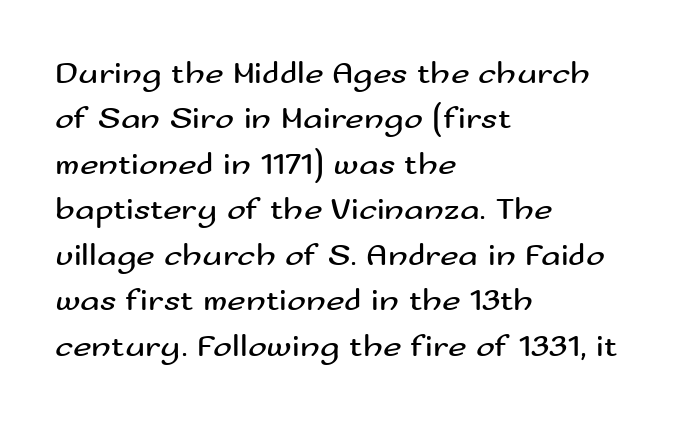
What stands out about the letter spacing? Nothing — it is the standard amount. The designer left line spacing at the default. This sample uses a sans-serif face. Each row of text sits above clean, open space. This sample has the flowing, uneven cadence of proportional lettering. It's the straight-up-and-down kind of type.
